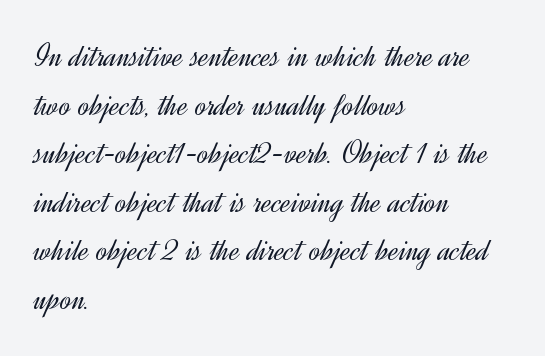
The image shows 34 px light sans-serif type; set left-aligned, normal line spacing (1.43x), normal letter spacing, not underlined; a small x-height.
